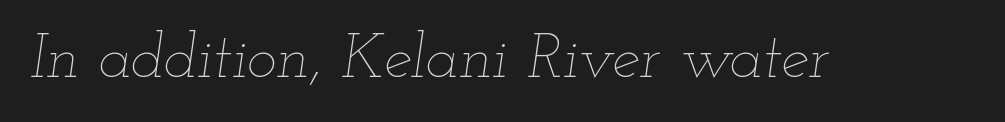
{"italic": "yes", "lean": "right", "slant_degrees": 12, "bold": "no", "weight": "thin", "width": "wide", "stroke_contrast": "low", "x_height": "small", "monospaced": "no", "underline": "no", "letter_spacing": "normal", "letter_spacing_em": 0.0, "glyph_px": 63}
